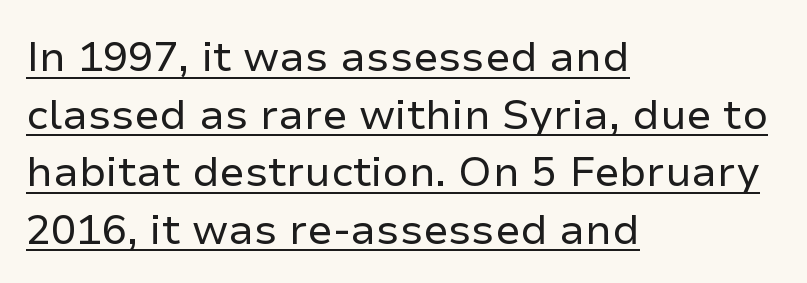
{"serif": "no", "italic": "no", "bold": "no", "weight": "regular", "width": "normal", "stroke_contrast": "low", "x_height": "medium", "monospaced": "no", "underline": "yes", "align": "left", "line_spacing": "normal", "line_spacing_ratio": 1.37, "letter_spacing": "normal", "letter_spacing_em": 0.0, "glyph_px": 42}
